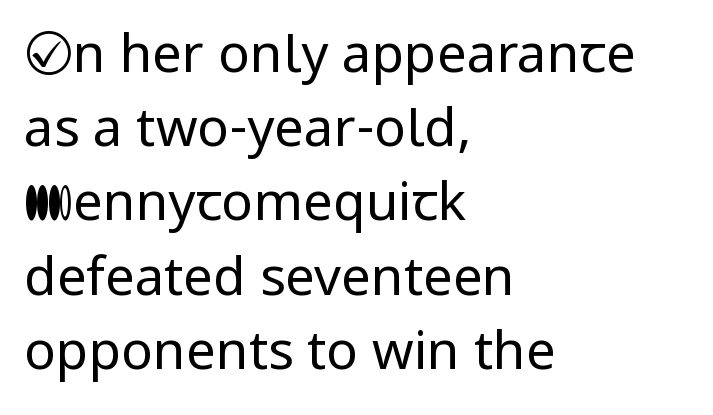
Q: Is the text bold? A: No.
Q: Is the text italic (slanted)? A: No, it is upright.
Q: Is the typeface a serif or a sans-serif typeface? A: Sans-serif.
Q: Is the text underlined? A: No.
Q: How is the paragraph aligned? A: Left-aligned.
Q: Is the spacing between letters normal or unusually wide? A: Normal.
Q: Is the spacing between lines tight, normal or loose? A: Normal.
Q: Width (condensed, normal, or wide)? A: Normal.
Q: Stroke contrast? A: Low.
Q: x-height? A: Medium.
Q: Monospaced? A: No.
